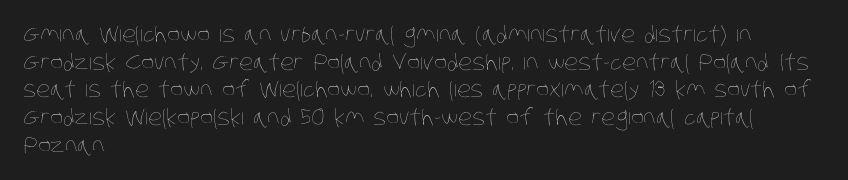
The image shows 22 px text type; set left-aligned, normal line spacing (1.26x), normal letter spacing, not underlined.
